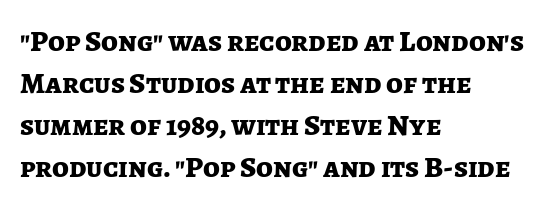
The lines sit at an ordinary, default distance from one another. Each glyph is drawn with heavy, bold strokes. Is there any slant? The stems are plumb. Descender tails drop into unmarked territory.
